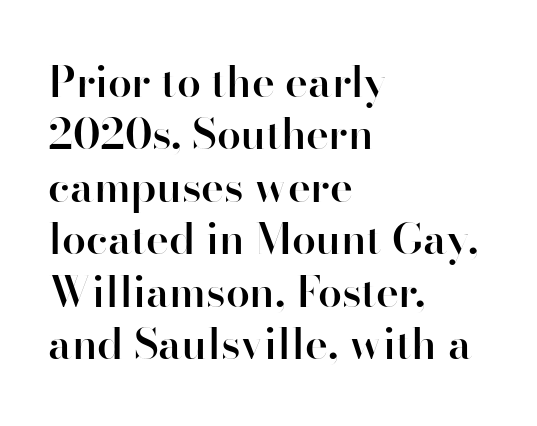
A sans-serif font was chosen for this passage. Here the glyphs are tracked normally, forming tight word shapes. Look at the stroke-to-counter ratio: somewhat heavy, a semibold. The face used here is proportionally spaced, like ordinary book or web type. Quick note: not italic, upright. Only glyphs here, with clear space below each row.
